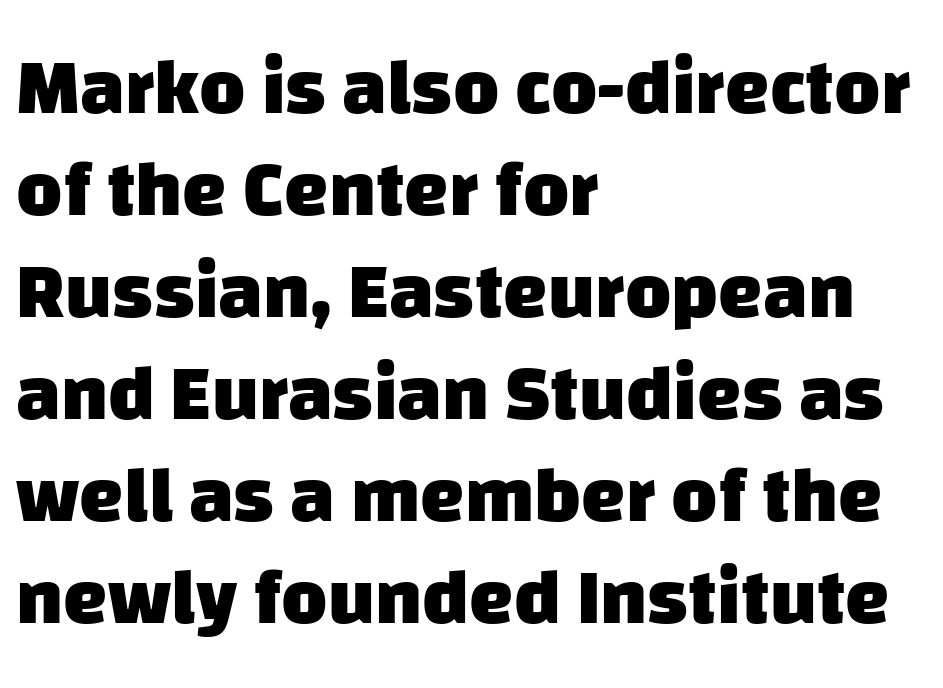
{"serif": "no", "bold": "yes", "weight": "heavy", "width": "normal", "stroke_contrast": "low", "x_height": "large", "monospaced": "no", "underline": "no", "align": "left", "line_spacing": "normal", "line_spacing_ratio": 1.29, "letter_spacing": "normal", "letter_spacing_em": 0.0, "glyph_px": 79}
